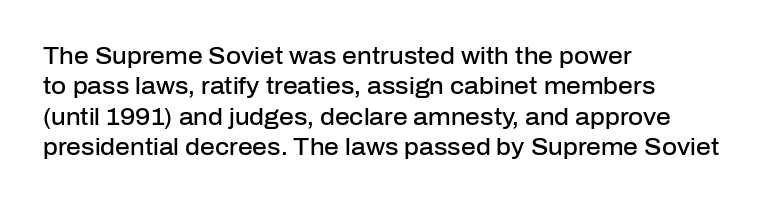
The image shows 23 px text type, upright; set left-aligned, normal line spacing (1.32x), normal letter spacing, not underlined.
